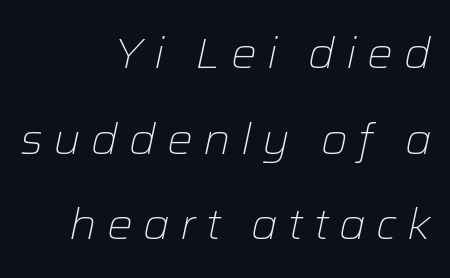
You could not count columns in this text — the font is proportionally spaced. In terms of posture, this sample is oblique. The letterforms stand isolated, each surrounded by extra space. Typeset ragged left — the right edge is the straight one. No heavy texture on the line: the type isn't bold. The specimen omits any rule beneath the text block's lines.
